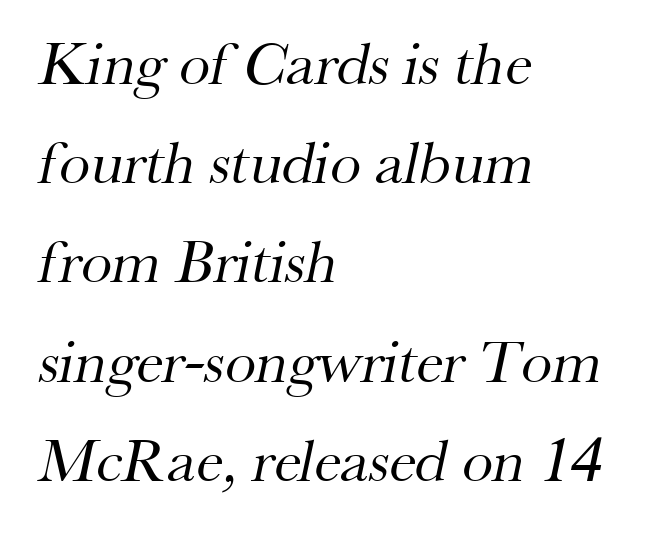
The image shows 62 px regular-weight serif type; set left-aligned, normal line spacing (1.6x), normal letter spacing, not underlined; medium stroke contrast and a small x-height.
